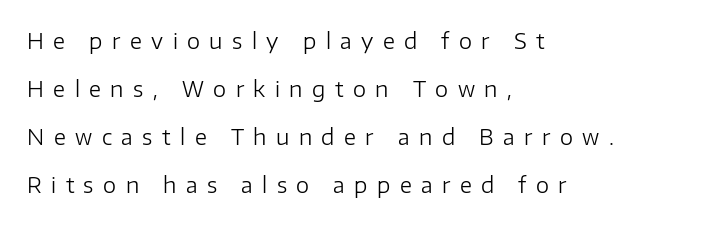
{"italic": "no", "bold": "no", "underline": "no", "align": "left", "line_spacing": "loose", "line_spacing_ratio": 2.29, "letter_spacing": "wide", "letter_spacing_em": 0.45, "glyph_px": 21}
